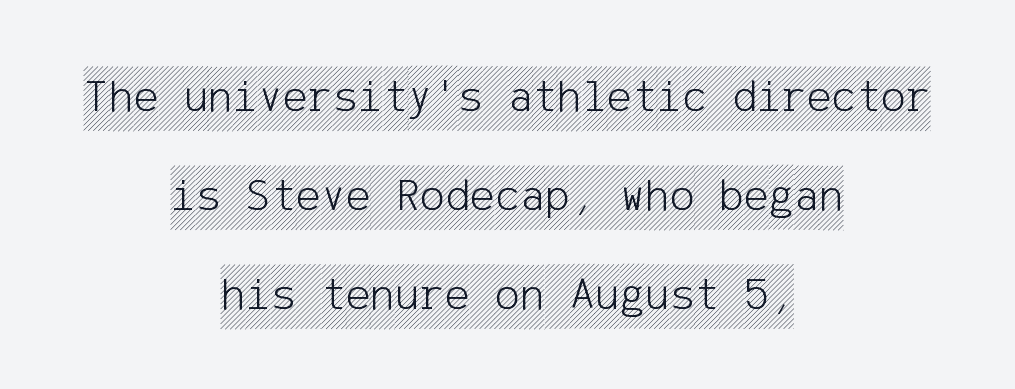
This rendering leaves character spacing at its baseline value. A roman cut, with each character standing at attention. If you measured baseline to baseline, you'd find a long distance. The rag falls on both sides of this text block equally. Underline: absent.
